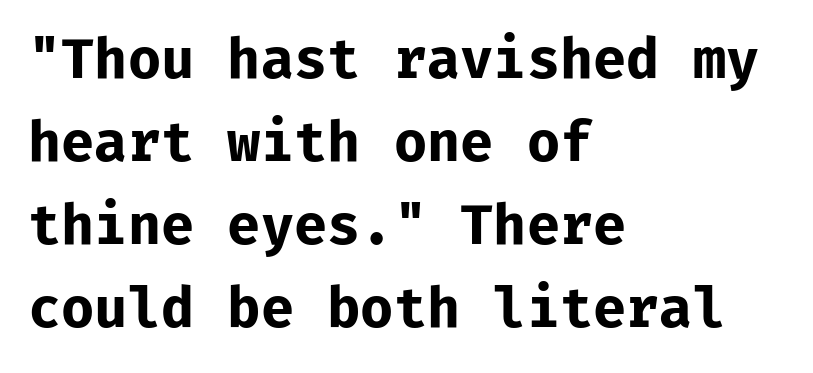
{"serif": "no", "italic": "no", "bold": "yes", "weight": "bold", "width": "normal", "stroke_contrast": "low", "x_height": "medium", "underline": "no", "align": "left", "line_spacing": "normal", "line_spacing_ratio": 1.54, "letter_spacing": "normal", "letter_spacing_em": 0.0, "glyph_px": 54}
